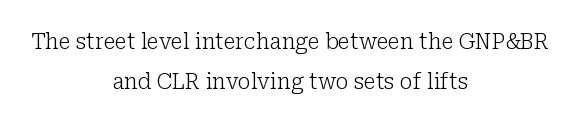
Unlike italic type, these characters show no tilt at all. Compared with a typical body face, this is equally light or lighter still. The line texture is even and compact thanks to regular tracking. Reading down the column, the eye jumps a long way to each next line. Reading down the block, each line starts at a different indent, mirrored at its end.
